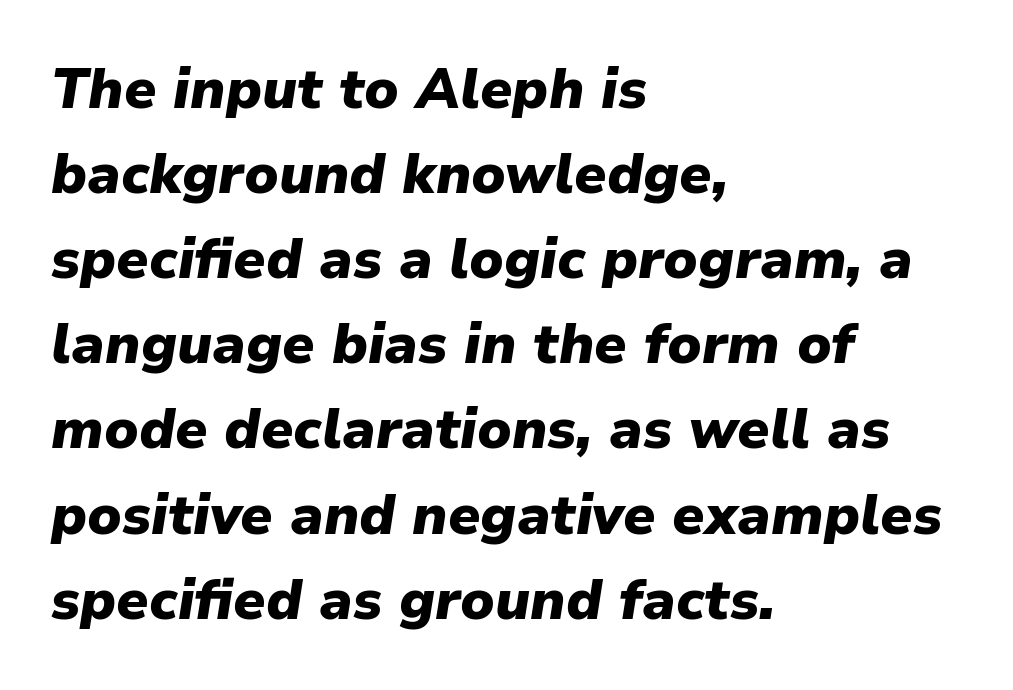
The image shows 56 px heavy type, italic (leaning right); set left-aligned, normal line spacing (1.52x), normal letter spacing, not underlined; low stroke contrast and a medium x-height.
